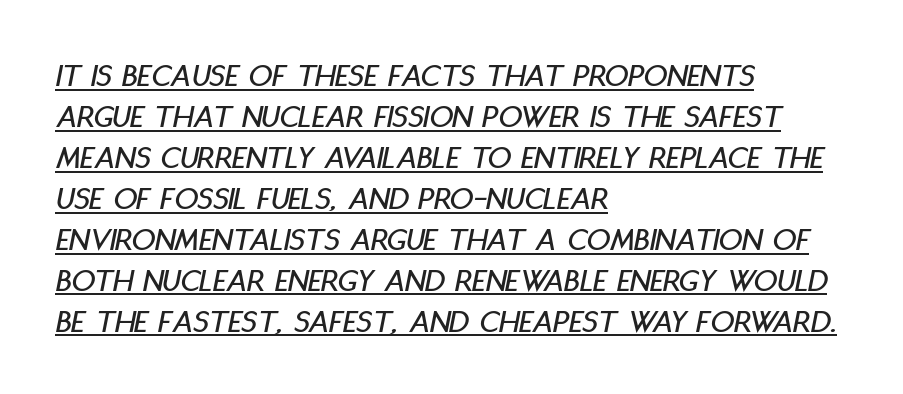
The image shows 33 px condensed type, italic (leaning right); set left-aligned, line spacing 1.24x, normal letter spacing, underlined; low stroke contrast and a large x-height.
